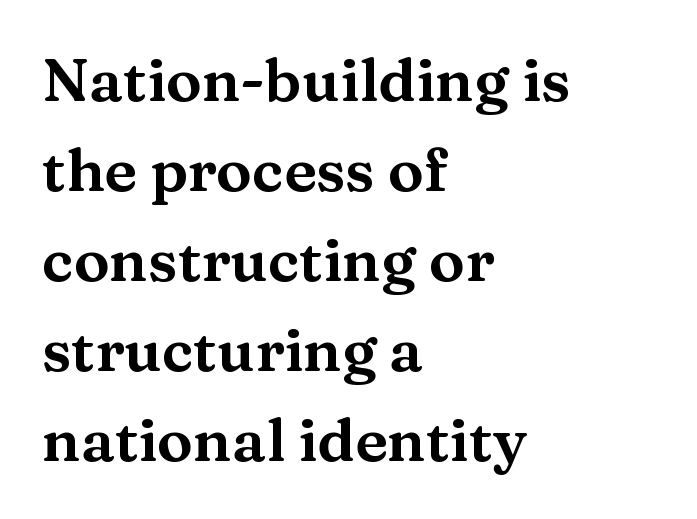
The image shows 60 px wide serif type, upright; set left-aligned, normal line spacing (1.5x), normal letter spacing, not underlined; medium stroke contrast and a medium x-height.
